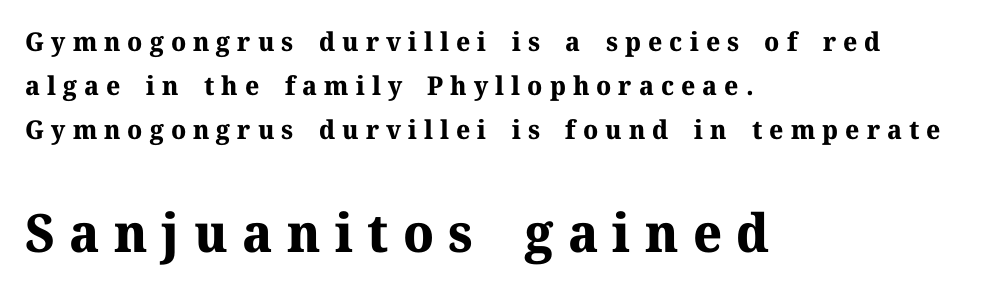
The image shows 53 px bold serif type, upright; set left-aligned, normal line spacing (1.69x), unusually wide letter spacing (+0.27 em), not underlined; the second (bottom) block is 2.04x larger; medium stroke contrast and a medium x-height.
